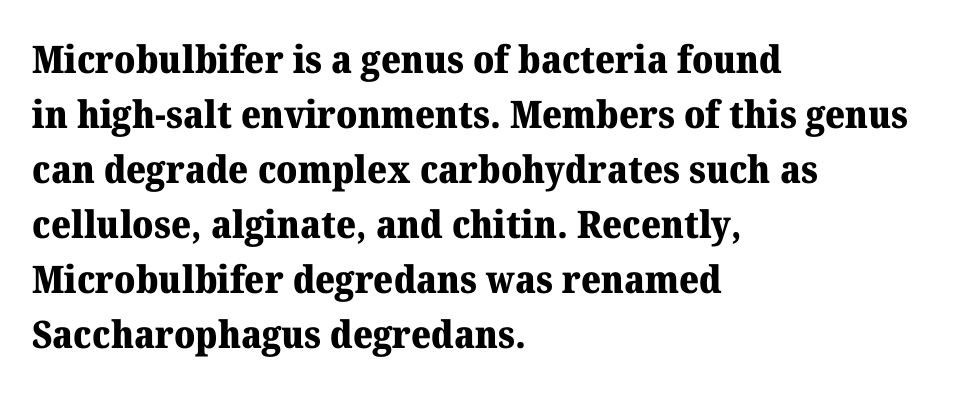
The image shows 38 px heavy serif type, upright; set left-aligned, normal line spacing (1.45x), normal letter spacing, not underlined; medium stroke contrast and a medium x-height.
